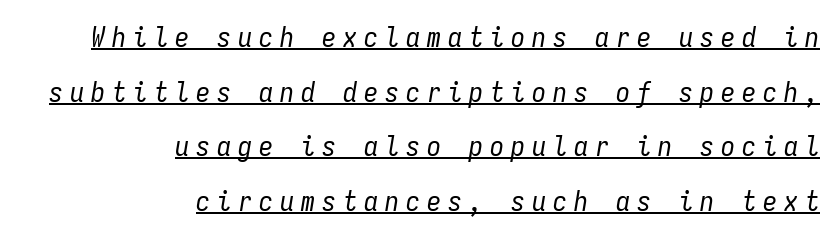
Substantial extra tracking has been applied to these lines. Fixed-width glyphs throughout — classic coding-font behaviour. Stroke thickness stays within the range of a standard reading face or lighter. Right-aligned paragraph, ragged on the left. Compared with undecorated copy, this sample adds a rule below the words. The line-height multiplier appears high, well above default.
